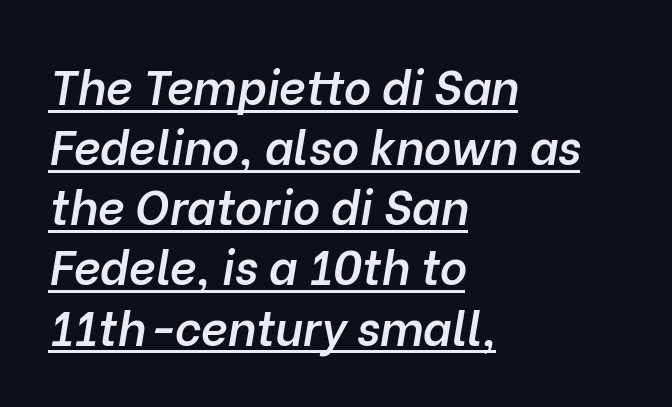
The image shows 47 px semibold type, italic (leaning right); set left-aligned, normal line spacing (1.28x), normal letter spacing, underlined; low stroke contrast and a medium x-height.
